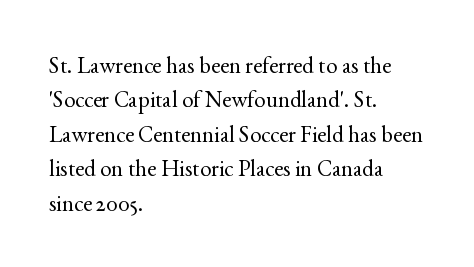
{"italic": "no", "bold": "no", "underline": "no", "align": "left", "line_spacing": "normal", "line_spacing_ratio": 1.5, "letter_spacing": "normal", "letter_spacing_em": 0.0, "glyph_px": 23}
